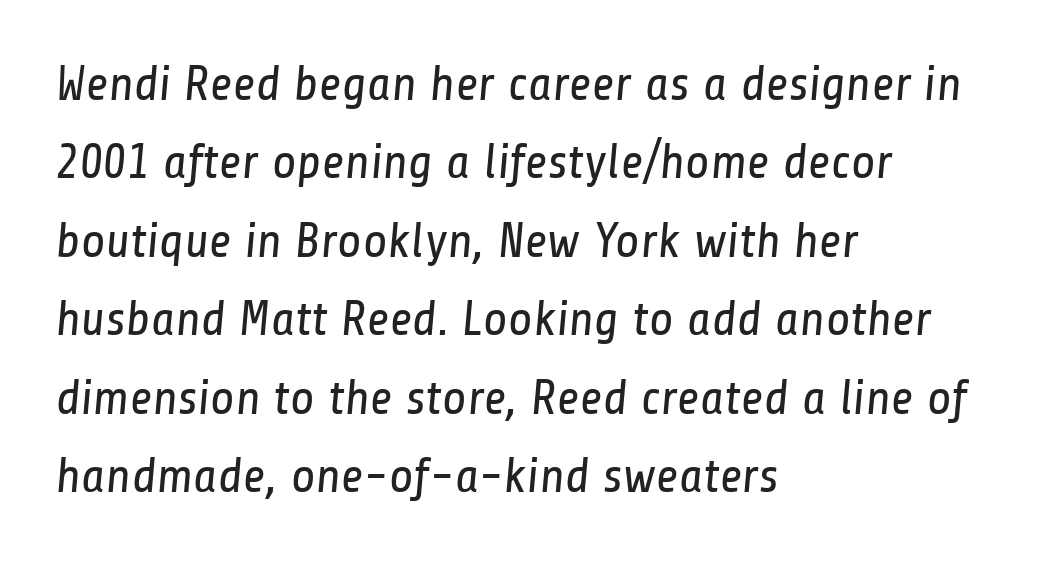
{"serif": "no", "bold": "no", "weight": "regular", "width": "condensed", "stroke_contrast": "low", "x_height": "medium", "monospaced": "no", "underline": "no", "align": "left", "line_spacing": "normal", "line_spacing_ratio": 1.57, "letter_spacing": "normal", "letter_spacing_em": 0.0, "glyph_px": 50}
